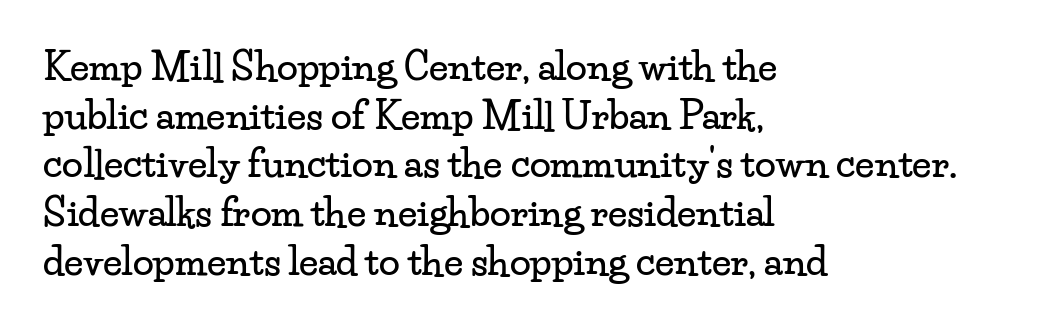
Classification — serif. If you drew a ruler down the left edge, every line would touch it. Think of a printed novel: that variable character pitch is what you see here. Look at the tracking — it's just the regular setting, nothing added. Vertical strokes here are truly vertical. Unmarked baselines from the first word to the last.
